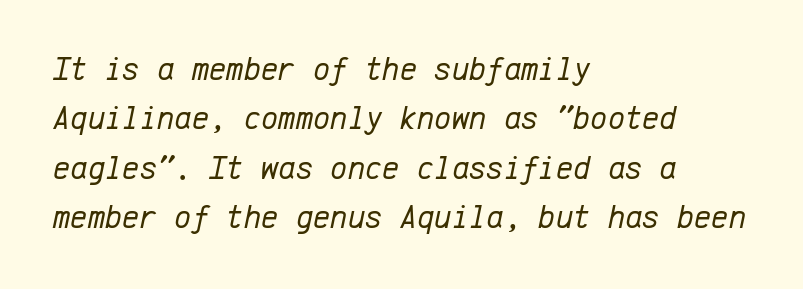
{"italic": "yes", "lean": "right", "slant_degrees": 12, "bold": "no", "weight": "regular", "width": "normal", "stroke_contrast": "low", "x_height": "medium", "monospaced": "yes", "underline": "no", "align": "left", "line_spacing": "normal", "line_spacing_ratio": 1.5, "letter_spacing": "normal", "letter_spacing_em": 0.0, "glyph_px": 33}
